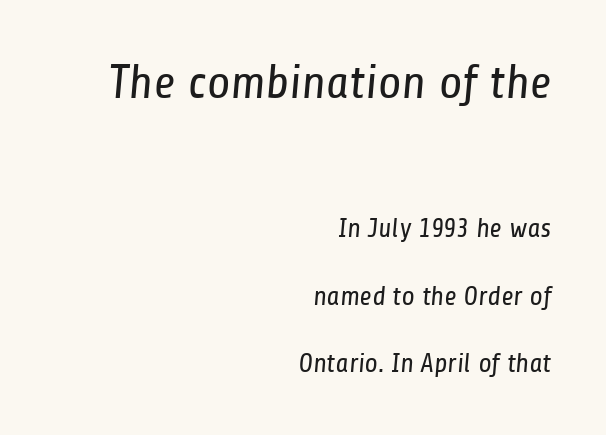
Ink coverage per letter is moderate at most. Characters follow at the spacing the type designer built in. Is this a sans? Yes — the strokes have no serifs. The area under the type is left untouched. In terms of leading, this rendering errs on the spacious side. Reading top to bottom, the characters get smaller at the block break.
